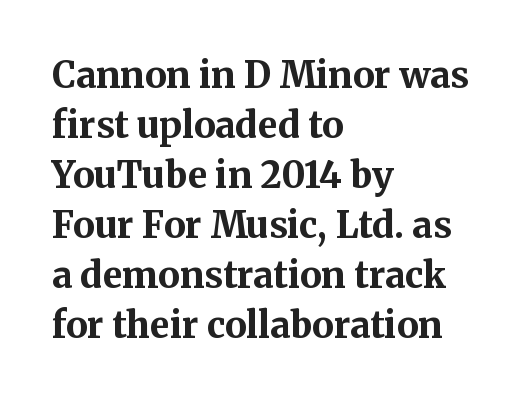
Q: Is the text bold? A: Yes.
Q: Is the text italic (slanted)? A: No, it is upright.
Q: Is the typeface a serif or a sans-serif typeface? A: Serif.
Q: Is the text underlined? A: No.
Q: How is the paragraph aligned? A: Left-aligned.
Q: Is the spacing between letters normal or unusually wide? A: Normal.
Q: Is the spacing between lines tight, normal or loose? A: Normal.
Q: Width (condensed, normal, or wide)? A: Normal.
Q: Stroke contrast? A: Medium.
Q: x-height? A: Medium.
Q: Monospaced? A: No.
